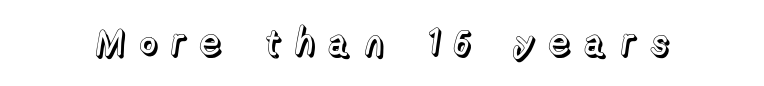
{"width": "normal", "x_height": "medium", "monospaced": "no", "underline": "no", "letter_spacing": "wide", "letter_spacing_em": 0.34, "glyph_px": 37}
